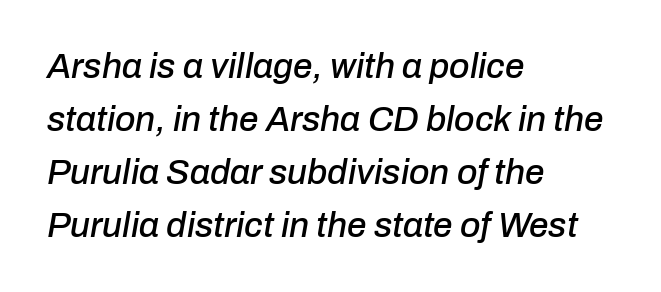
Q: Is the text italic (slanted)? A: Yes, it leans right by about 10 degrees.
Q: Is the text underlined? A: No.
Q: How is the paragraph aligned? A: Left-aligned.
Q: Is the spacing between letters normal or unusually wide? A: Normal.
Q: Is the spacing between lines tight, normal or loose? A: Normal.
Q: Width (condensed, normal, or wide)? A: Normal.
Q: Stroke contrast? A: Low.
Q: x-height? A: Medium.
Q: Monospaced? A: No.
